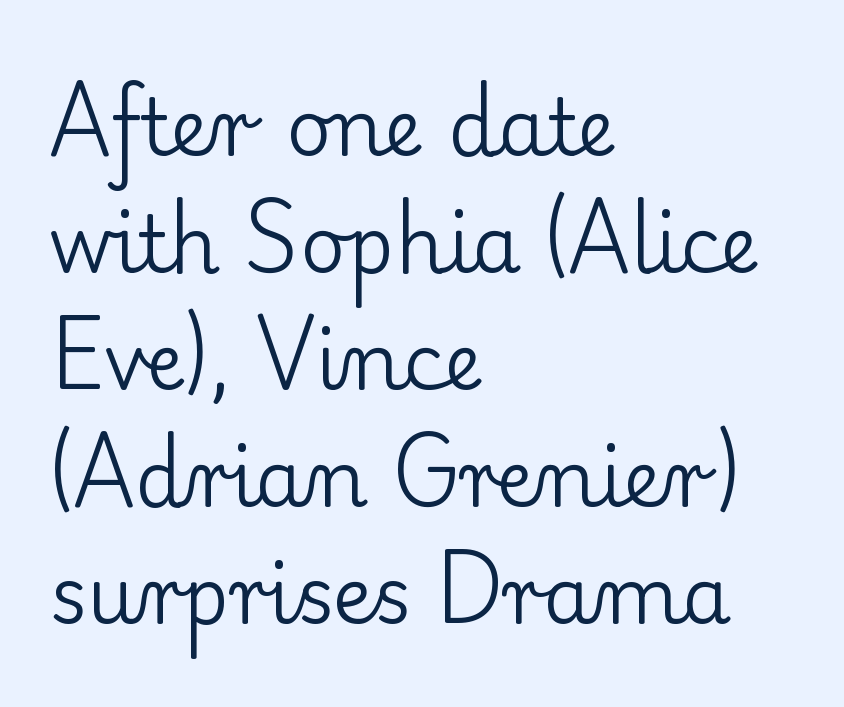
Q: Is the text bold? A: No.
Q: Is the text italic (slanted)? A: No, it is upright.
Q: Is the typeface a serif or a sans-serif typeface? A: Serif.
Q: Is the text underlined? A: No.
Q: How is the paragraph aligned? A: Left-aligned.
Q: Is the spacing between letters normal or unusually wide? A: Normal.
Q: Is the spacing between lines tight, normal or loose? A: Normal.
Q: Width (condensed, normal, or wide)? A: Normal.
Q: Stroke contrast? A: Low.
Q: x-height? A: Small.
Q: Monospaced? A: No.
